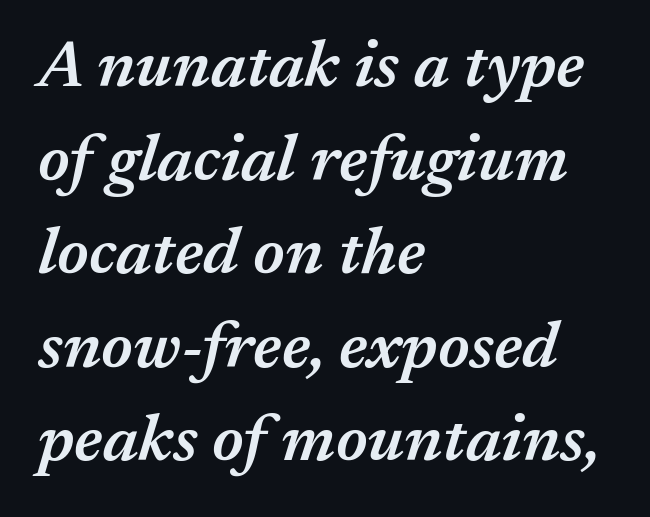
The image shows 65 px semibold type, italic (leaning right); set left-aligned, normal line spacing (1.44x), normal letter spacing, not underlined; medium stroke contrast and a medium x-height.
